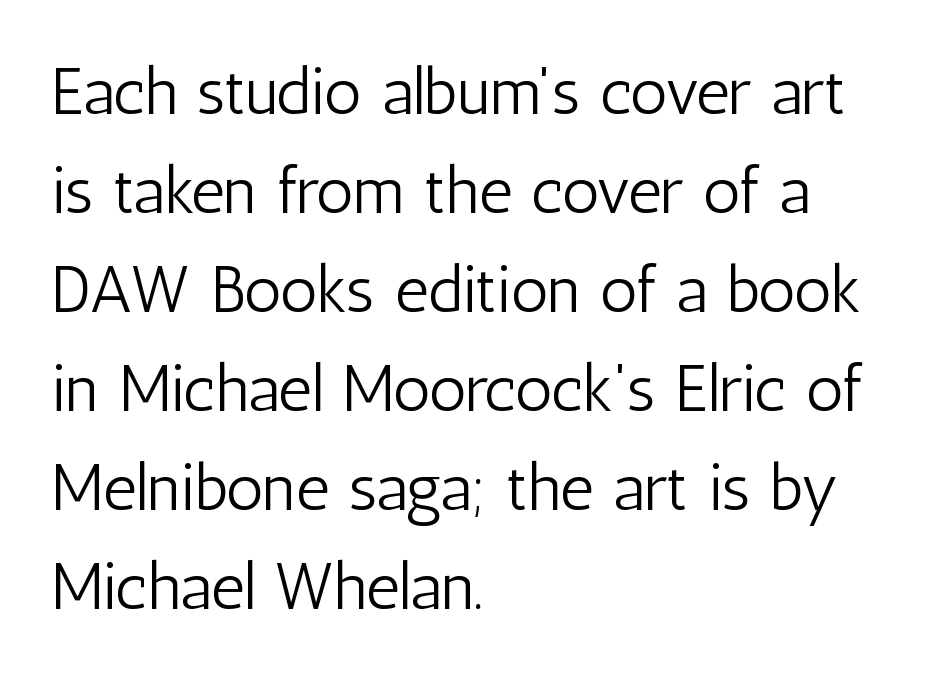
Posture: upright roman. Nobody touched the tracking dial on this one. Proportional: the letters do not fall into vertical columns. The rendering uses a moderate line-height, typical for paragraphs.
